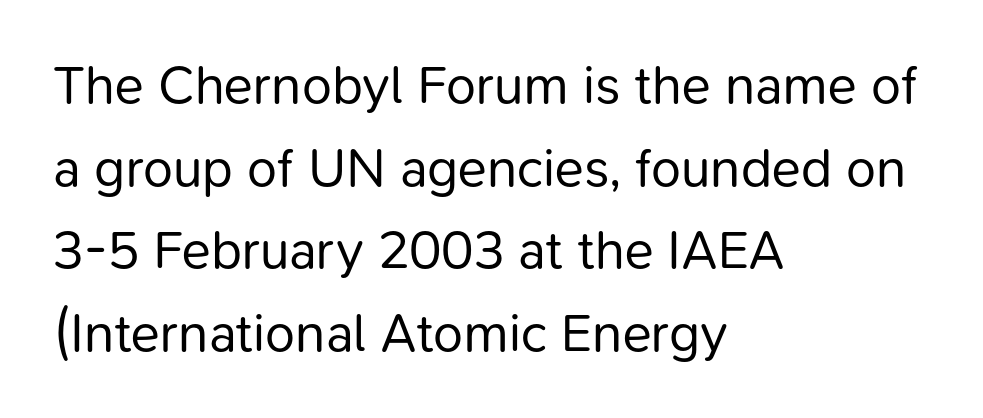
{"serif": "no", "italic": "no", "bold": "no", "weight": "regular", "width": "normal", "stroke_contrast": "low", "x_height": "medium", "monospaced": "no", "underline": "no", "align": "left", "line_spacing": "normal", "line_spacing_ratio": 1.53, "letter_spacing": "normal", "letter_spacing_em": 0.0, "glyph_px": 54}
